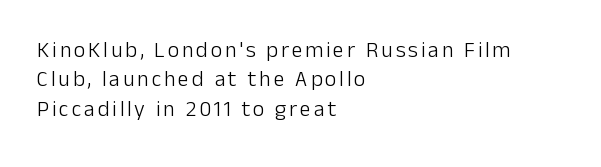
Quick note: not italic, upright. The foot of each line stays bare and open. A light-to-regular cut is what we see here. Notice how the passage keeps a crisp vertical edge on the left only. Each new line begins a customary step beneath the previous one.
